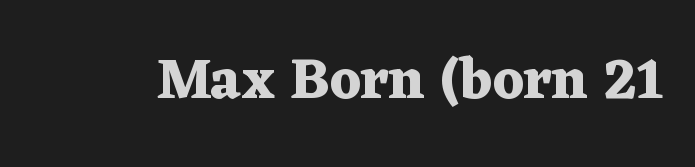
The image shows 57 px heavy, wide serif type, upright; set normal letter spacing, not underlined; medium stroke contrast and a medium x-height.
